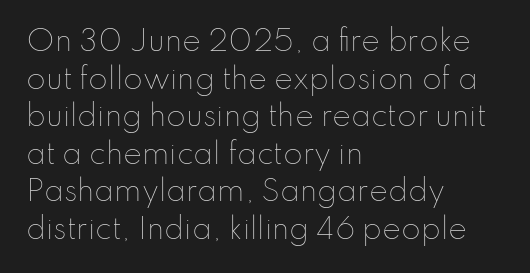
{"italic": "no", "bold": "no", "weight": "thin", "width": "normal", "stroke_contrast": "low", "x_height": "small", "monospaced": "no", "underline": "no", "align": "left", "line_spacing": "normal", "line_spacing_ratio": 1.34, "letter_spacing": "normal", "letter_spacing_em": 0.0, "glyph_px": 28}
